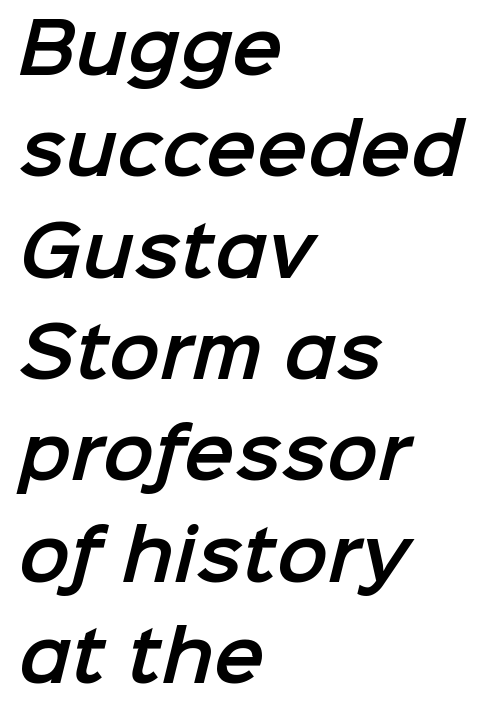
{"serif": "no", "width": "normal", "stroke_contrast": "low", "x_height": "medium", "monospaced": "no", "underline": "no", "align": "left", "line_spacing": "normal", "line_spacing_ratio": 1.49, "letter_spacing": "normal", "letter_spacing_em": 0.0, "glyph_px": 68}
